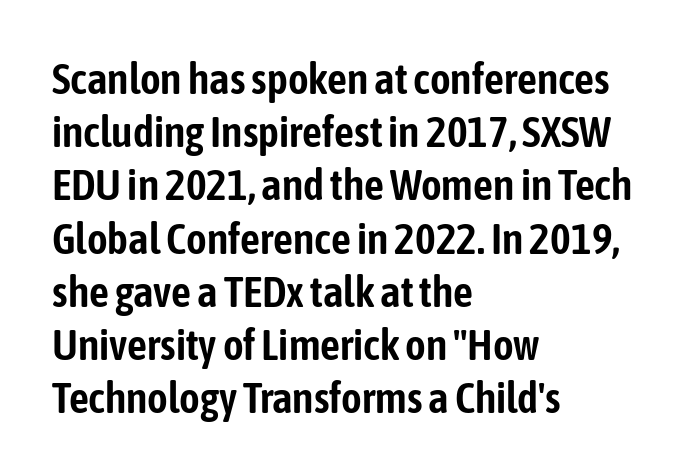
Q: Is the text italic (slanted)? A: No, it is upright.
Q: Is the typeface a serif or a sans-serif typeface? A: Sans-serif.
Q: Is the text underlined? A: No.
Q: How is the paragraph aligned? A: Left-aligned.
Q: Is the spacing between letters normal or unusually wide? A: Normal.
Q: Width (condensed, normal, or wide)? A: Condensed.
Q: Stroke contrast? A: Low.
Q: x-height? A: Medium.
Q: Monospaced? A: No.
